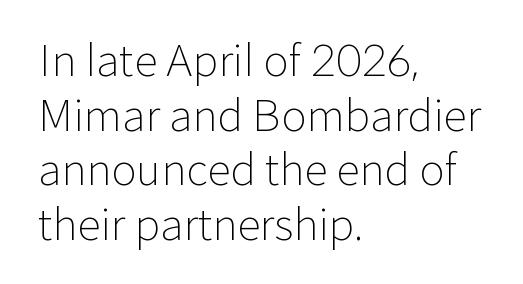
A classic flush-left, rag-right setting is used for this passage. Underline: absent. Stem width sits at or under what a default text font uses. Each letter keeps its own natural width here, so spacing adapts to shape. Serifs: no, the terminals of the letterforms are clean. One glance says typical: line gaps are just what's usual.
